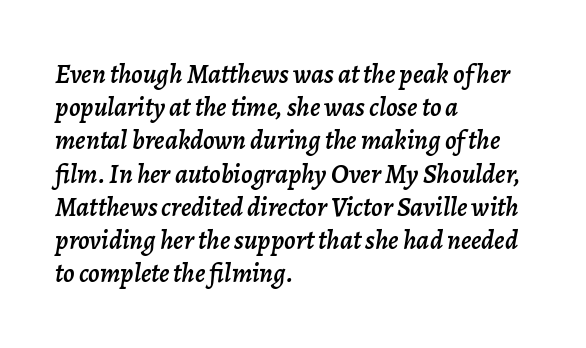
{"italic": "yes", "lean": "right", "slant_degrees": 7, "underline": "no", "align": "left", "line_spacing_ratio": 1.23, "letter_spacing": "normal", "letter_spacing_em": 0.0, "glyph_px": 27}
